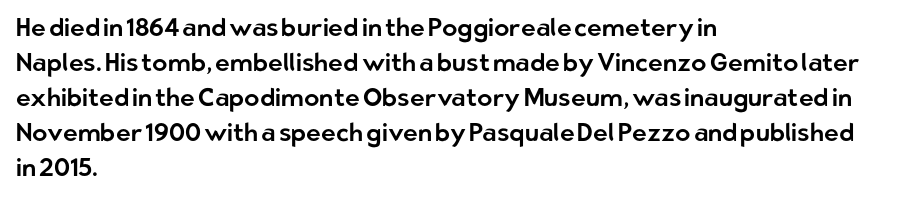
The image shows 25 px text type, upright; set left-aligned, normal line spacing (1.4x), normal letter spacing, not underlined.
